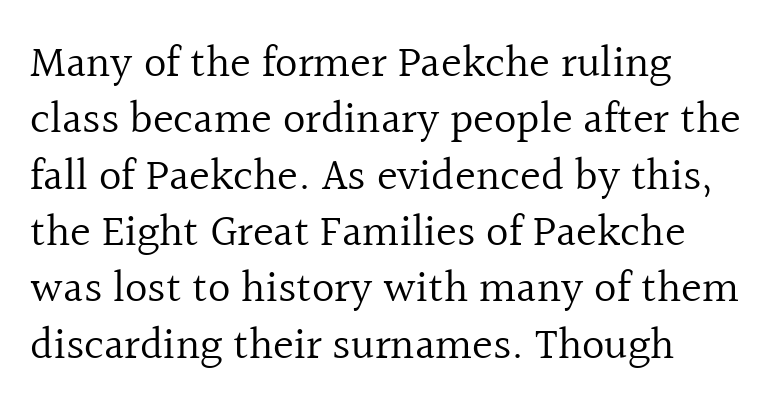
Words float on clear page, feet unadorned. Designer's note — italics off, roman on. The passage is arranged the way most books set body copy — flush left. Note: serifs present on the glyphs. Each letter keeps its own natural width here, so spacing adapts to shape. The face looks like a standard text weight, possibly lighter.
